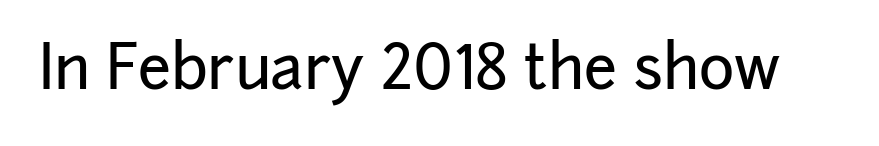
The image shows 60 px sans-serif type, upright; set normal letter spacing, not underlined; low stroke contrast and a medium x-height.
